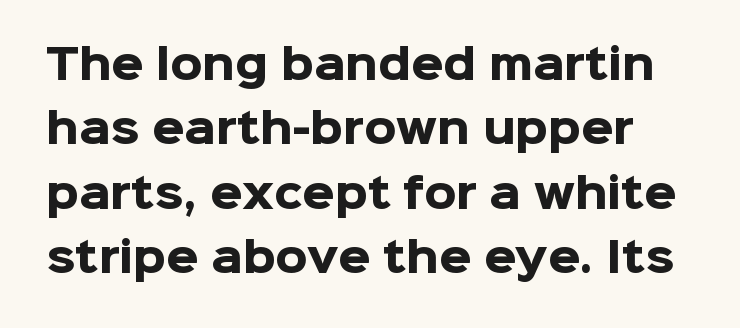
Honestly, the row spacing looks completely unremarkable. Caption: standard tracking, unaltered. Quick note: underline off. Plenty of ink on the page — the face is bold.
